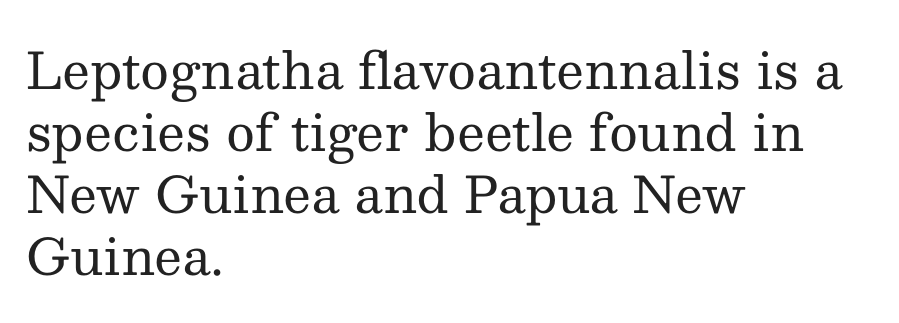
Q: Is the text bold? A: No.
Q: Is the text italic (slanted)? A: No, it is upright.
Q: Is the typeface a serif or a sans-serif typeface? A: Serif.
Q: Is the text underlined? A: No.
Q: How is the paragraph aligned? A: Left-aligned.
Q: Is the spacing between letters normal or unusually wide? A: Normal.
Q: Width (condensed, normal, or wide)? A: Normal.
Q: Stroke contrast? A: Medium.
Q: x-height? A: Medium.
Q: Monospaced? A: No.
